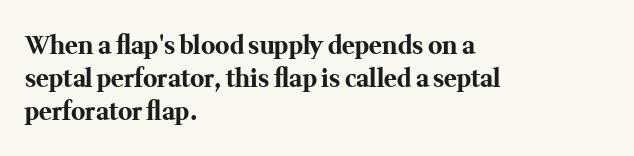
The tracking reads as untouched default to a designer's eye. Check the space under the baseline: it is left empty. The letters stand straight up with perfectly vertical stems. Each line starts at the same left margin while the right side varies. Weight check: bold — yes, fully. These lines sit exactly where default settings would place them.
